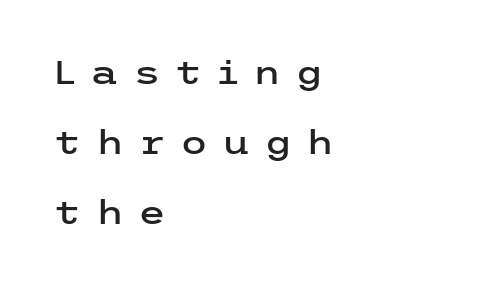
{"serif": "no", "italic": "no", "width": "wide", "stroke_contrast": "low", "x_height": "medium", "underline": "no", "align": "left", "line_spacing": "loose", "line_spacing_ratio": 2.19, "letter_spacing": "wide", "letter_spacing_em": 0.44, "glyph_px": 32}
